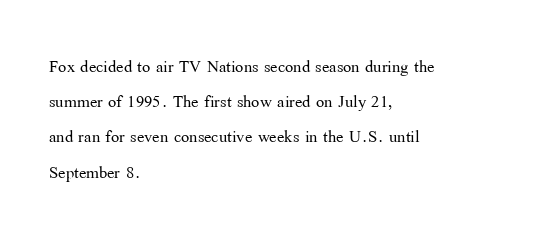
{"italic": "no", "bold": "no", "underline": "no", "align": "left", "line_spacing": "normal", "line_spacing_ratio": 1.6, "letter_spacing": "normal", "letter_spacing_em": 0.0, "glyph_px": 22}
